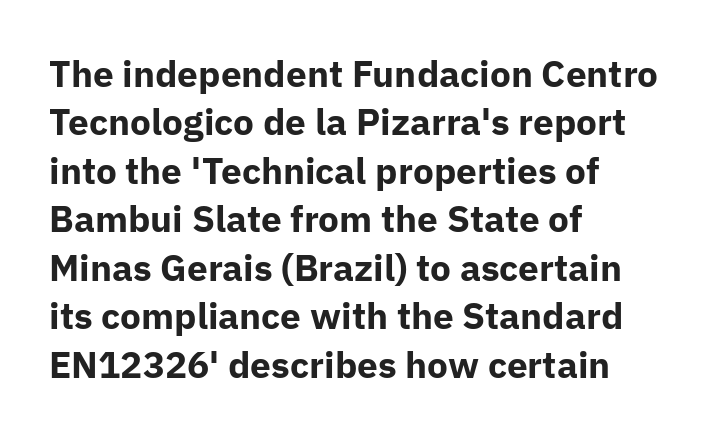
Q: Is the text bold? A: Yes.
Q: Is the text italic (slanted)? A: No, it is upright.
Q: Is the typeface a serif or a sans-serif typeface? A: Sans-serif.
Q: Is the text underlined? A: No.
Q: How is the paragraph aligned? A: Left-aligned.
Q: Is the spacing between letters normal or unusually wide? A: Normal.
Q: Is the spacing between lines tight, normal or loose? A: Normal.
Q: Width (condensed, normal, or wide)? A: Normal.
Q: Stroke contrast? A: Low.
Q: x-height? A: Medium.
Q: Monospaced? A: No.
